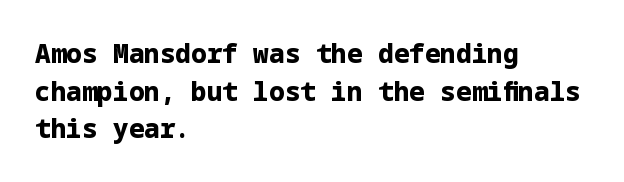
Q: Is the text bold? A: Yes.
Q: Is the text italic (slanted)? A: No, it is upright.
Q: Is the text underlined? A: No.
Q: How is the paragraph aligned? A: Left-aligned.
Q: Is the spacing between letters normal or unusually wide? A: Normal.
Q: Is the spacing between lines tight, normal or loose? A: Normal.
